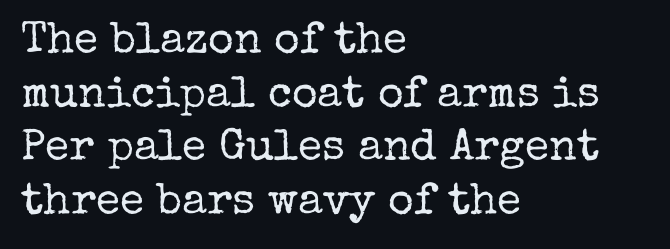
{"serif": "yes", "italic": "no", "bold": "no", "weight": "regular", "width": "normal", "stroke_contrast": "low", "x_height": "medium", "monospaced": "no", "underline": "no", "align": "left", "line_spacing_ratio": 1.22, "letter_spacing": "normal", "letter_spacing_em": 0.0, "glyph_px": 44}
